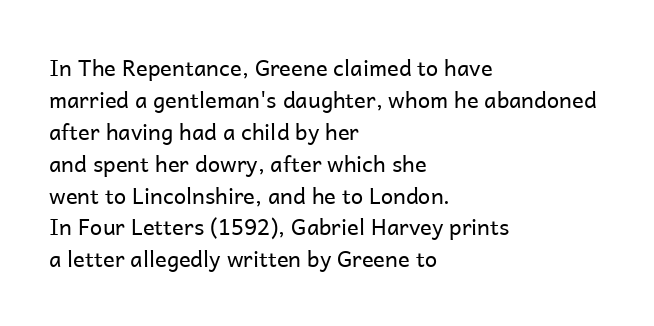
The image shows 22 px text type, upright; set left-aligned, normal line spacing (1.45x), normal letter spacing, not underlined.
